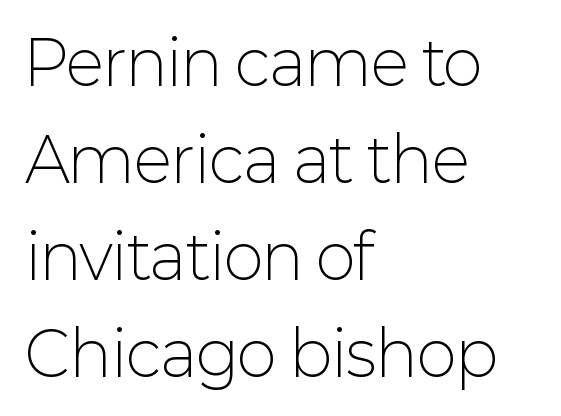
A classic flush-left, rag-right setting is used for this passage. Weight: in the light-to-regular range. The specimen omits any rule beneath the text block's lines. These lines are rendered in a variable-pitch font. The type family on display is of the sans-serif kind.
